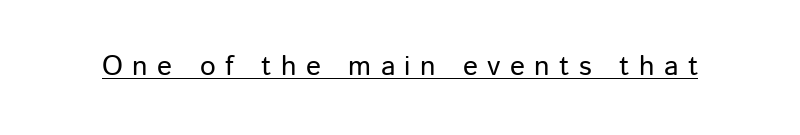
The image shows 28 px sans-serif type, upright; set unusually wide letter spacing (+0.33 em), underlined; low stroke contrast and a medium x-height.
